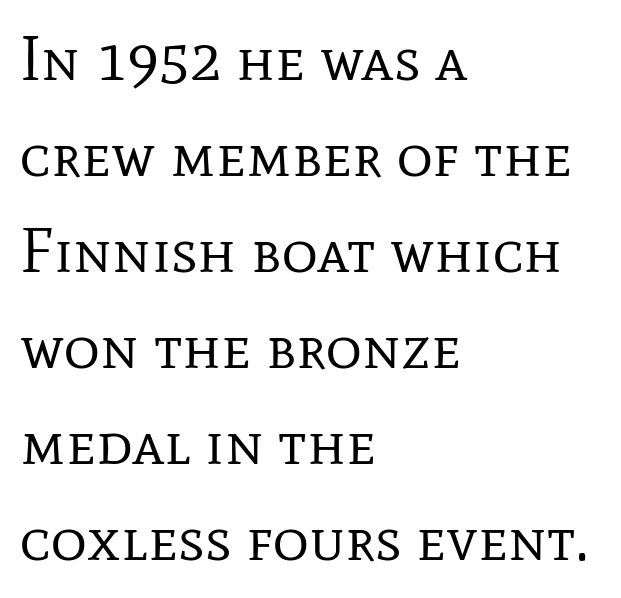
The image shows 62 px regular-weight serif type, upright; set left-aligned, normal line spacing (1.55x), normal letter spacing, not underlined; low stroke contrast and a medium x-height.
